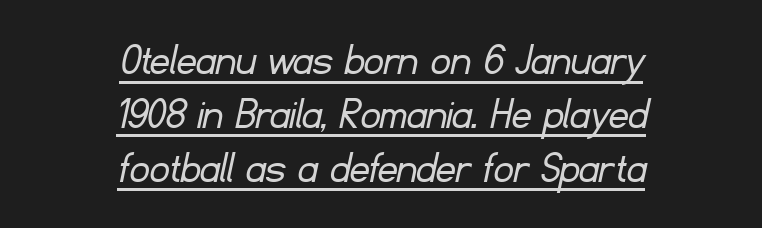
The image shows 48 px light sans-serif type; set centered, tight line spacing (1.12x), normal letter spacing, underlined; low stroke contrast and a small x-height.
